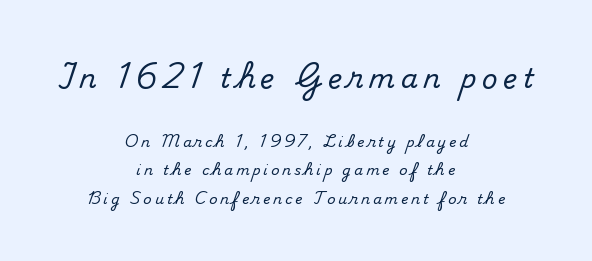
The image shows 27 px text type; set centered, loose line spacing (2.04x), unusually wide letter spacing (+0.21 em), not underlined; the first (top) block is 1.93x larger.
